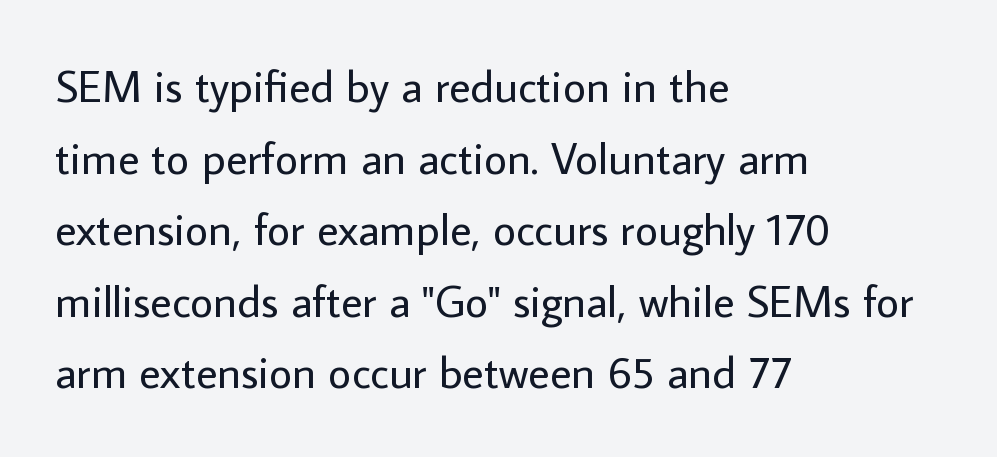
{"serif": "no", "italic": "no", "bold": "no", "weight": "regular", "width": "normal", "stroke_contrast": "low", "x_height": "medium", "monospaced": "no", "underline": "no", "align": "left", "line_spacing": "normal", "line_spacing_ratio": 1.59, "letter_spacing": "normal", "letter_spacing_em": 0.0, "glyph_px": 45}
